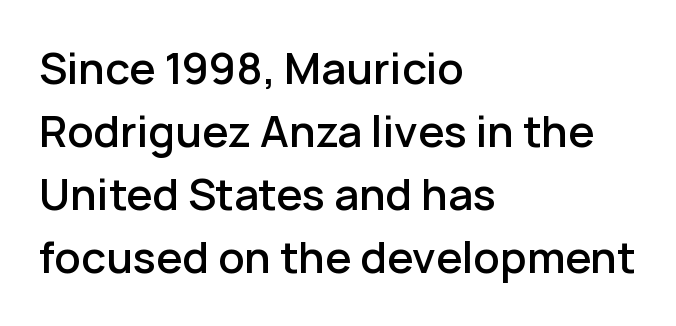
Q: Is the text bold? A: Semi-bold.
Q: Is the text italic (slanted)? A: No, it is upright.
Q: Is the typeface a serif or a sans-serif typeface? A: Sans-serif.
Q: Is the text underlined? A: No.
Q: How is the paragraph aligned? A: Left-aligned.
Q: Is the spacing between letters normal or unusually wide? A: Normal.
Q: Is the spacing between lines tight, normal or loose? A: Normal.
Q: Width (condensed, normal, or wide)? A: Normal.
Q: Stroke contrast? A: Low.
Q: x-height? A: Medium.
Q: Monospaced? A: No.
